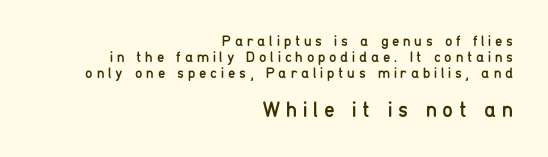
All the whitespace from short lines collects on the left. Underline: absent. Spacing between characters has been opened up far beyond the box default. The designer dialed line spacing down below the default.
